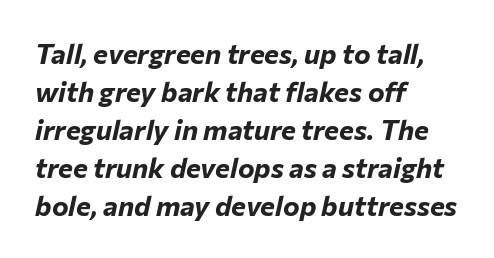
The image shows 28 px bold type, italic (leaning right); set left-aligned, normal line spacing (1.36x), normal letter spacing, not underlined; low stroke contrast and a medium x-height.
